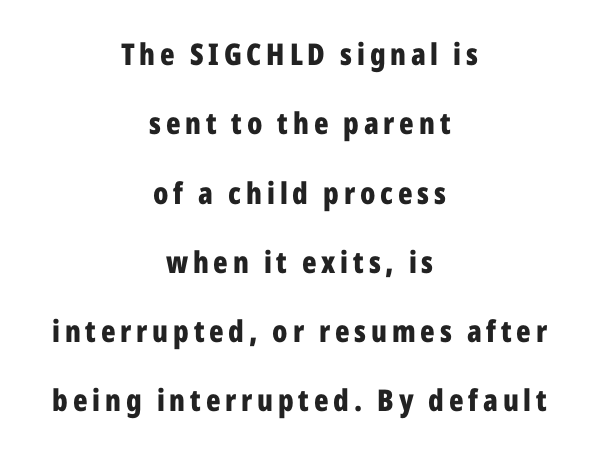
The image shows 30 px bold, condensed sans-serif type, upright; set centered, loose line spacing (2.31x), not underlined; low stroke contrast and a medium x-height.
